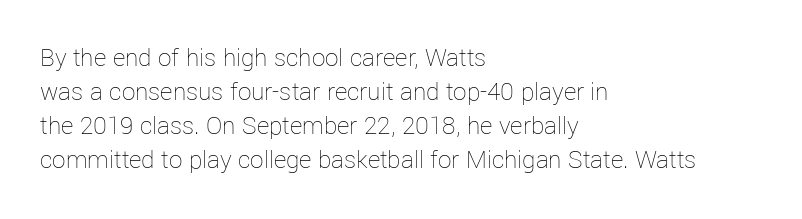
Vertically, the passage feels balanced, rows spaced as you'd expect. The strip under each line holds only bare page. Weight: in the light-to-regular range. Glyph-to-glyph distance matches everyday printed text.
